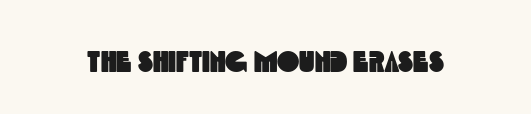
Q: Is the typeface a serif or a sans-serif typeface? A: Sans-serif.
Q: Is the text underlined? A: No.
Q: Is the spacing between letters normal or unusually wide? A: Normal.
Q: Width (condensed, normal, or wide)? A: Condensed.
Q: x-height? A: Large.
Q: Monospaced? A: No.
